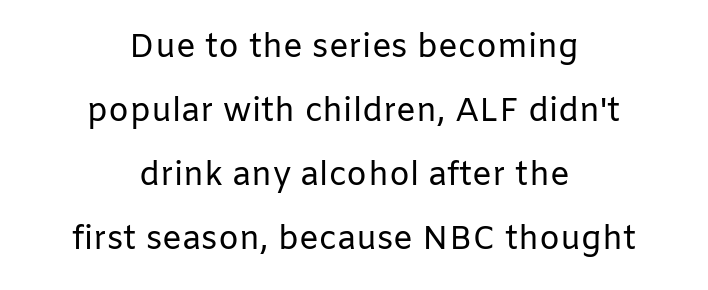
{"serif": "no", "italic": "no", "bold": "no", "weight": "regular", "width": "normal", "stroke_contrast": "low", "x_height": "medium", "monospaced": "no", "underline": "no", "align": "center", "line_spacing": "loose", "line_spacing_ratio": 1.94, "letter_spacing": "normal", "letter_spacing_em": 0.0, "glyph_px": 33}
